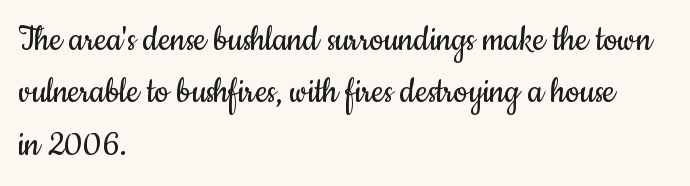
The image shows 40 px regular-weight, condensed sans-serif type; set left-aligned, normal line spacing (1.31x), normal letter spacing, not underlined; low stroke contrast and a small x-height.
